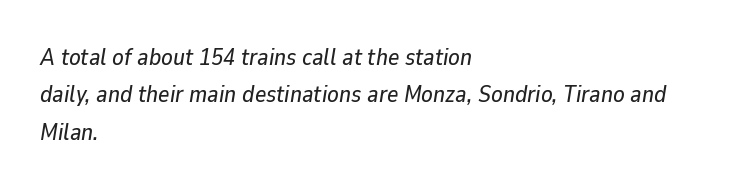
The image shows 24 px text type, italic (leaning right); set left-aligned, normal line spacing (1.56x), normal letter spacing, not underlined.
